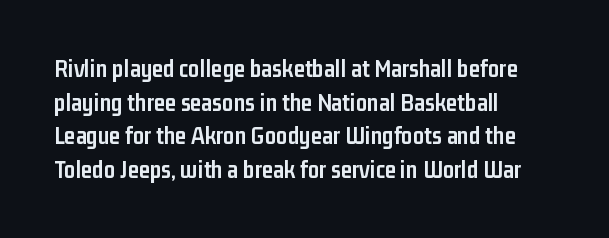
Students, note that the glyphs here touch the page at normal intervals. Chunky letters — that's bold for sure. Descenders are the only things crossing below the line. Notice how the passage keeps a crisp vertical edge on the left only.
